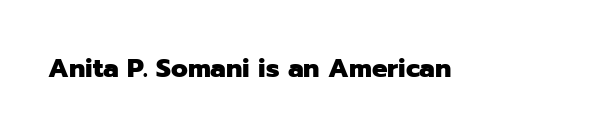
{"italic": "no", "bold": "yes", "underline": "no", "letter_spacing": "normal", "letter_spacing_em": 0.0, "glyph_px": 26}
